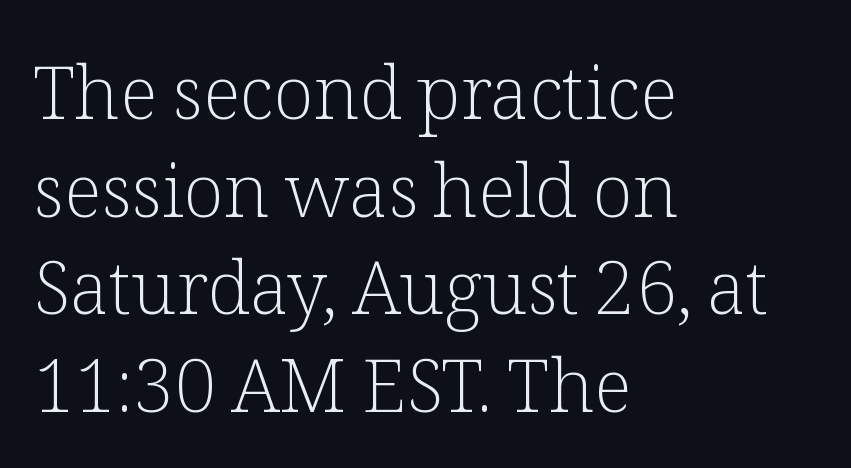
Think of a printed novel: that variable character pitch is what you see here. You could call the tracking neutral — neither tight nor loose. The weight would be labelled regular, book, light, or lighter still. A roman cut, with each character standing at attention. Just letters on the line, the space beneath them empty. The line-height multiplier appears to be the usual default.
